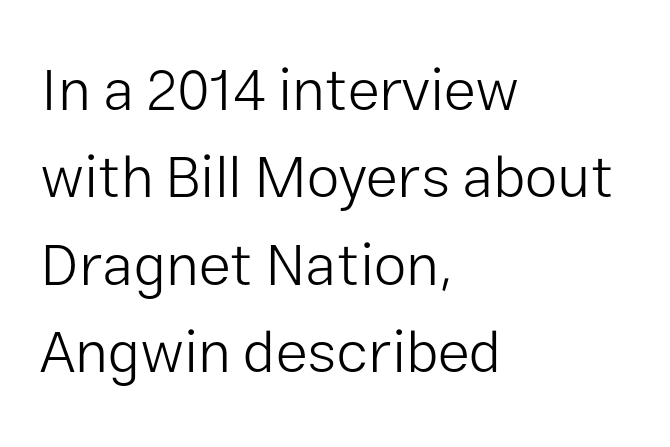
Q: Is the text bold? A: No.
Q: Is the text italic (slanted)? A: No, it is upright.
Q: Is the typeface a serif or a sans-serif typeface? A: Sans-serif.
Q: Is the text underlined? A: No.
Q: How is the paragraph aligned? A: Left-aligned.
Q: Is the spacing between letters normal or unusually wide? A: Normal.
Q: Is the spacing between lines tight, normal or loose? A: Normal.
Q: Width (condensed, normal, or wide)? A: Normal.
Q: Stroke contrast? A: Low.
Q: x-height? A: Medium.
Q: Monospaced? A: No.
